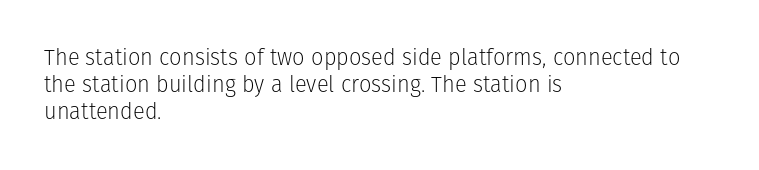
Beneath every word, the page is bare. The lettering holds an erect, upright posture throughout. Caption: face not bold, strokes unweighted. The gaps between neighbouring characters are ordinary and unremarkable.
